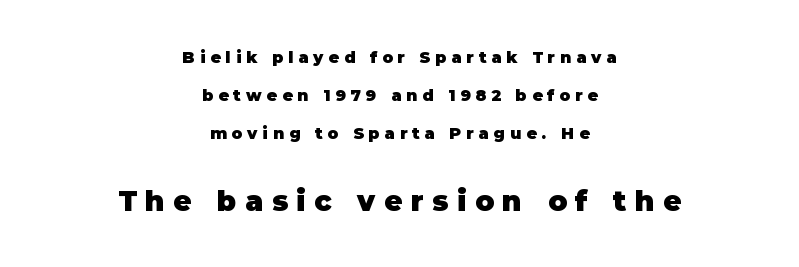
The rendering uses natural spacing where letterforms have individual widths. Letter spacing: wide. In terms of weight, the rendering is a true, heavy bold. The emphasis by scale lands on block number two, below. Serifs: no, the terminals of the letterforms are clean.
